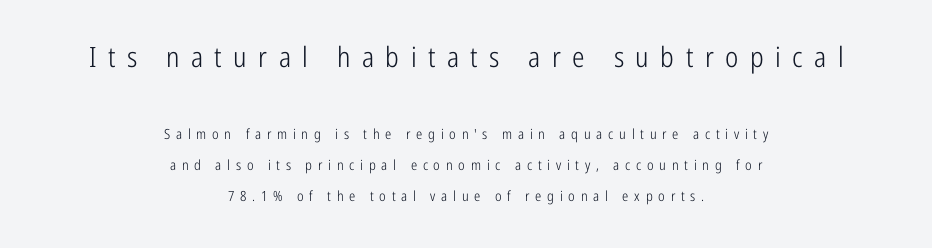
The letterforms stand isolated, each surrounded by extra space. To sum up the face: it is a sans, with no serifs. This is roman type, the default non-slanted kind. The typesetting does not lean heavy: it is not bold. These two chunks differ in scale, with the top chunk taking the larger measure.
